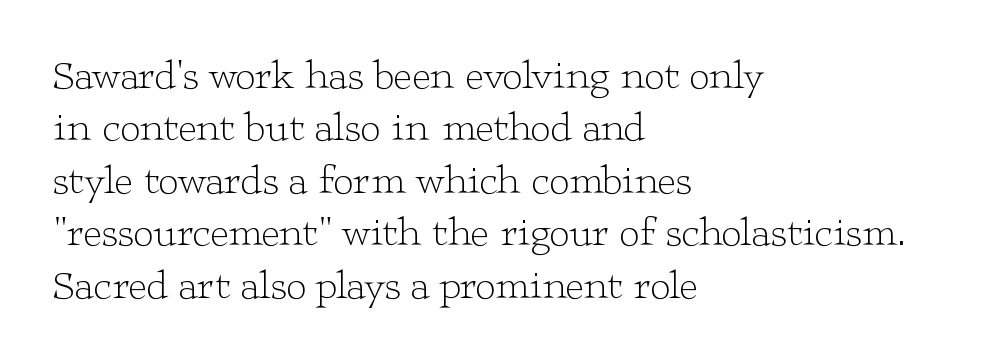
Q: Is the text bold? A: No.
Q: Is the text italic (slanted)? A: No, it is upright.
Q: Is the typeface a serif or a sans-serif typeface? A: Serif.
Q: Is the text underlined? A: No.
Q: How is the paragraph aligned? A: Left-aligned.
Q: Is the spacing between letters normal or unusually wide? A: Normal.
Q: Is the spacing between lines tight, normal or loose? A: Normal.
Q: Width (condensed, normal, or wide)? A: Wide.
Q: Stroke contrast? A: Low.
Q: x-height? A: Medium.
Q: Monospaced? A: No.
